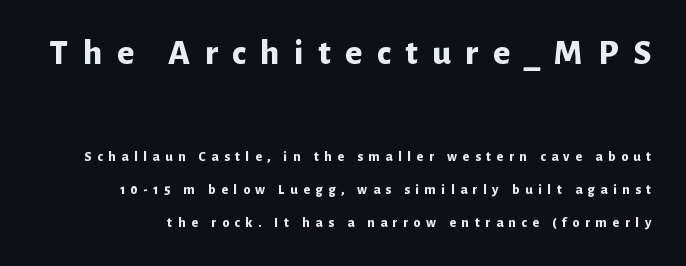
Observe the wide spacing: letters keep a clear distance from each other. Anything drawn beneath the words? Only blank space. Each letter's strokes conclude bluntly, with no projecting serifs. Spacing verdict: proportional, widths tailored to each character. Set as a true bold cut, around the 700 mark. The face used here appears at its bigger size in the upper chunk.
